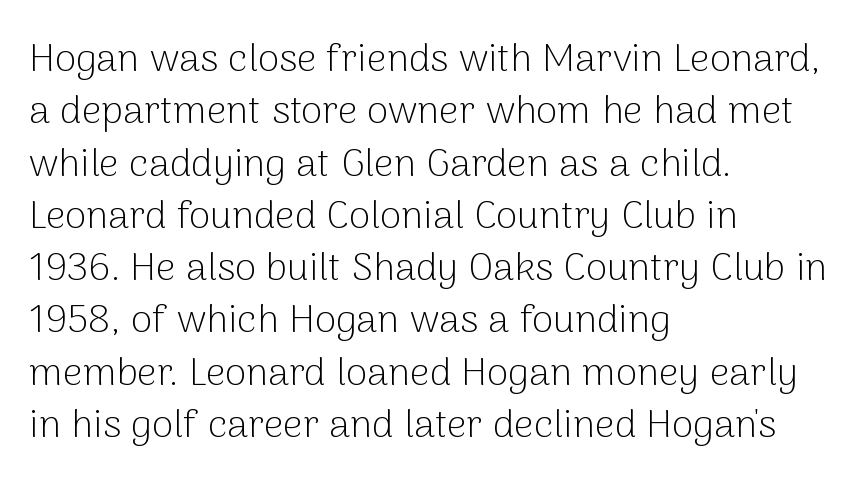
Q: Is the text bold? A: No.
Q: Is the text italic (slanted)? A: No, it is upright.
Q: Is the typeface a serif or a sans-serif typeface? A: Sans-serif.
Q: Is the text underlined? A: No.
Q: How is the paragraph aligned? A: Left-aligned.
Q: Is the spacing between letters normal or unusually wide? A: Normal.
Q: Is the spacing between lines tight, normal or loose? A: Normal.
Q: Width (condensed, normal, or wide)? A: Normal.
Q: Stroke contrast? A: Low.
Q: x-height? A: Medium.
Q: Monospaced? A: No.
